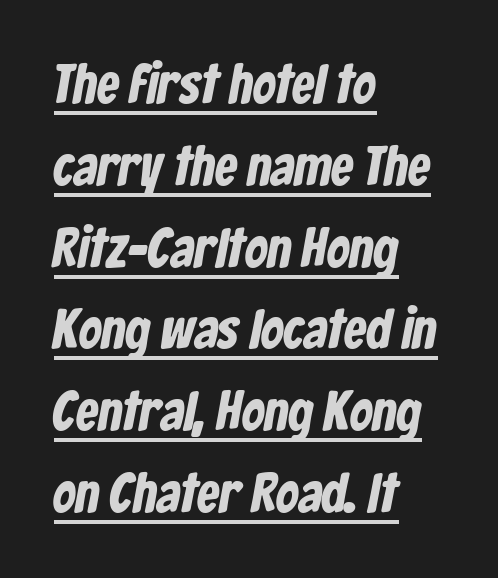
The image shows 56 px condensed sans-serif type; set left-aligned, normal line spacing (1.46x), normal letter spacing, underlined; low stroke contrast and a medium x-height.
